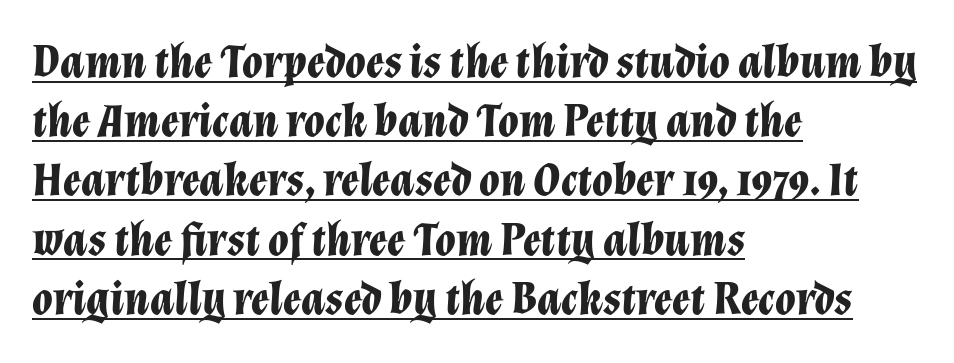
{"italic": "yes", "lean": "right", "slant_degrees": 12, "bold": "yes", "weight": "bold", "width": "normal", "stroke_contrast": "low", "x_height": "medium", "monospaced": "no", "underline": "yes", "align": "left", "line_spacing": "normal", "line_spacing_ratio": 1.26, "letter_spacing": "normal", "letter_spacing_em": 0.0, "glyph_px": 47}
